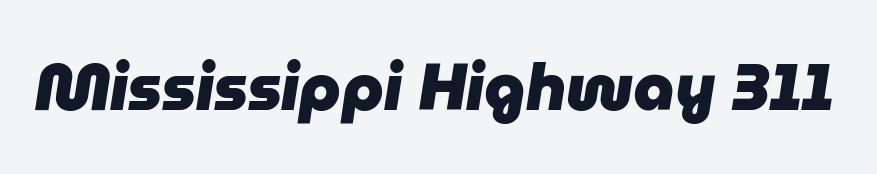
Does the weight exceed regular? Yes, all the way to bold. The line texture is even and compact thanks to regular tracking. These lines are rendered in a variable-pitch font. Only glyphs here, with clear space below each row.
